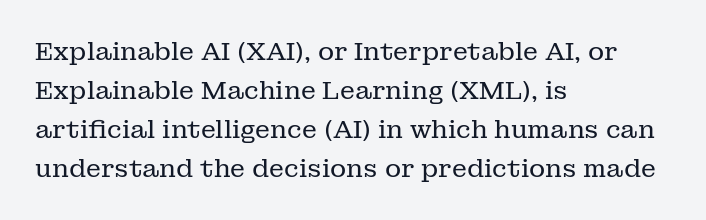
The space between consecutive lines is moderate. In terms of letterspacing, this is plain default setting. This rendering features lettering with no underline. Is the stroke heavy? The answer is a plain regular-or-lighter.
